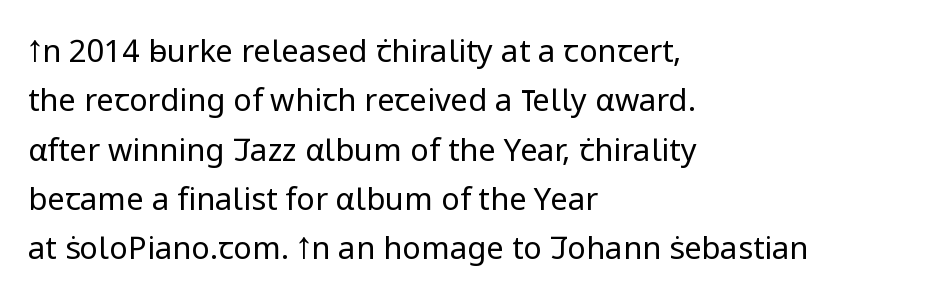
The image shows 31 px regular-weight sans-serif type, upright; set left-aligned, normal line spacing (1.59x), normal letter spacing, not underlined; low stroke contrast and a medium x-height.
